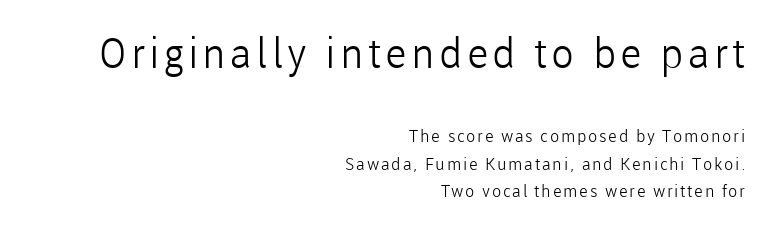
{"serif": "no", "italic": "no", "bold": "no", "weight": "light", "width": "normal", "stroke_contrast": "low", "x_height": "medium", "monospaced": "no", "underline": "no", "align": "right", "line_spacing": "normal", "line_spacing_ratio": 1.61, "larger_block": "first", "size_ratio": 2.47, "glyph_px": 42}
